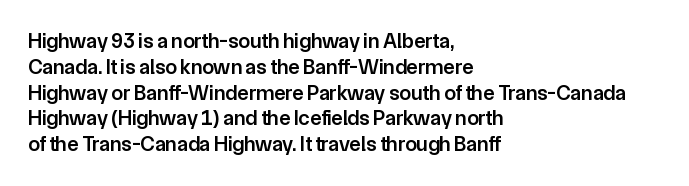
Weight: semibold (demi). Clear beneath every line of the passage. Nothing unusual about the tracking: characters are spaced as the font intends. Notice how the stems are strictly vertical — no italics here. This sample is left-justified, so line endings fall wherever the words run out.
